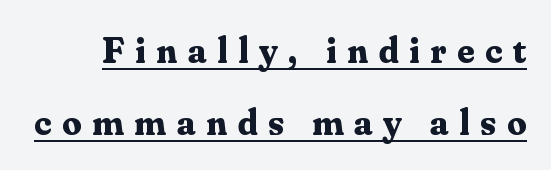
Q: Is the text bold? A: Yes.
Q: Is the text italic (slanted)? A: No, it is upright.
Q: Is the typeface a serif or a sans-serif typeface? A: Serif.
Q: Is the text underlined? A: Yes.
Q: Is the spacing between letters normal or unusually wide? A: Unusually wide.
Q: Width (condensed, normal, or wide)? A: Normal.
Q: Stroke contrast? A: Medium.
Q: x-height? A: Small.
Q: Monospaced? A: No.
